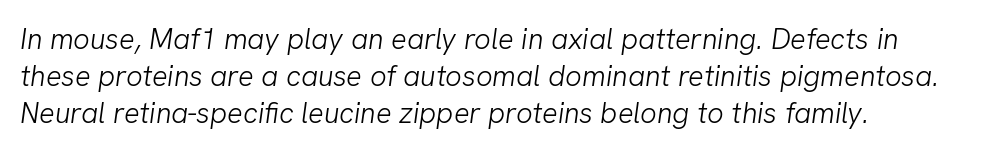
This rendering employs a face without finishing strokes, i.e., a sans-serif. The face used here is proportionally spaced, like ordinary book or web type. Vertically, the passage feels balanced, rows spaced as you'd expect. No chunkiness to these letters — they're not bold.
